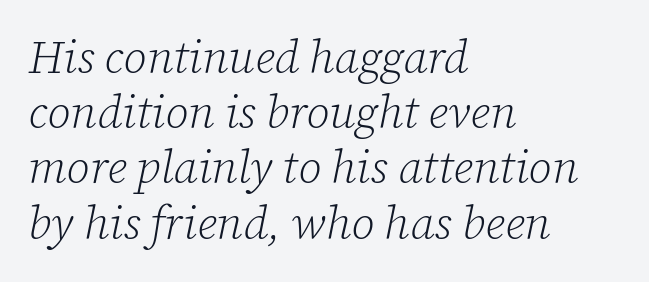
The image shows 46 px light serif type, italic (leaning right); set left-aligned, line spacing 1.2x, normal letter spacing, not underlined; low stroke contrast and a medium x-height.
